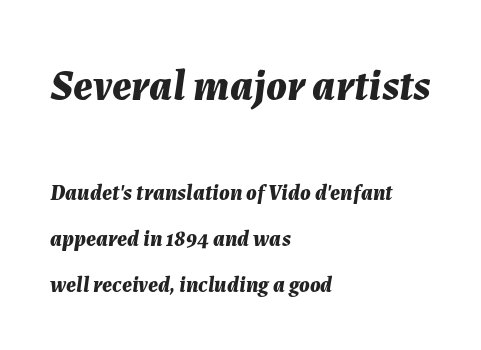
{"italic": "yes", "lean": "right", "slant_degrees": 7, "bold": "yes", "weight": "bold", "width": "normal", "stroke_contrast": "medium", "x_height": "medium", "monospaced": "no", "underline": "no", "align": "left", "line_spacing": "loose", "line_spacing_ratio": 2.09, "letter_spacing": "normal", "letter_spacing_em": 0.0, "larger_block": "first", "size_ratio": 1.95, "glyph_px": 43}
